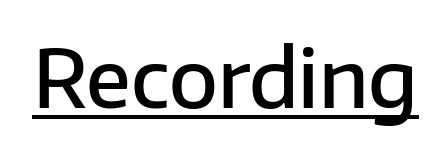
The image shows 80 px semibold sans-serif type, upright; set normal letter spacing, underlined; low stroke contrast and a medium x-height.
